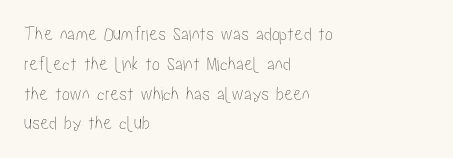
Q: Is the text italic (slanted)? A: No, it is upright.
Q: Is the text underlined? A: No.
Q: How is the paragraph aligned? A: Left-aligned.
Q: Is the spacing between letters normal or unusually wide? A: Normal.
Q: Is the spacing between lines tight, normal or loose? A: Normal.
